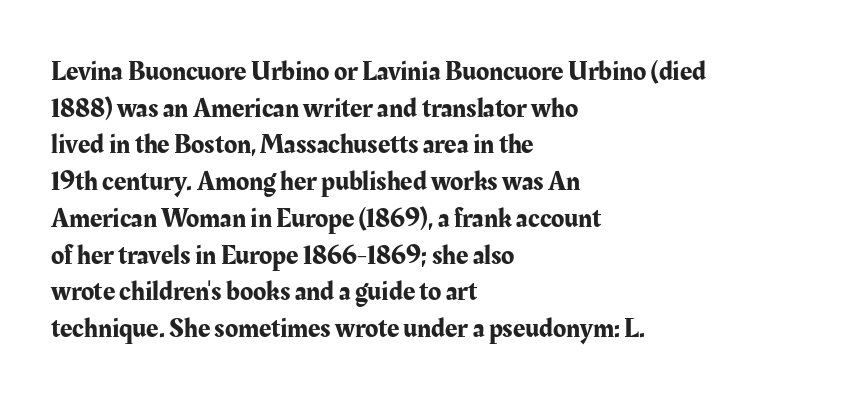
Alignment: flush left. The lettering stays uniformly vertical, giving the passage a roman look. The block of text has a typical density, with ordinary space between rows. Beneath every word, the page is bare. Compared with typical body copy, the letter spacing here is the same.
